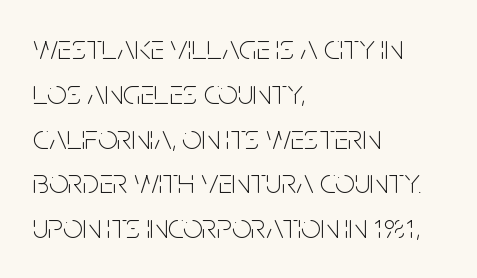
{"serif": "no", "italic": "no", "bold": "no", "weight": "thin", "width": "condensed", "stroke_contrast": "low", "x_height": "large", "monospaced": "no", "underline": "no", "align": "left", "line_spacing": "normal", "line_spacing_ratio": 1.28, "letter_spacing": "normal", "letter_spacing_em": 0.0, "glyph_px": 35}
